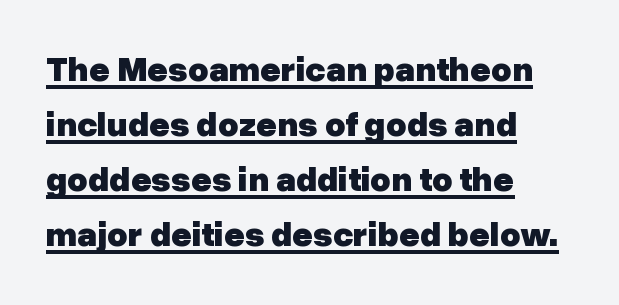
The image shows 35 px heavy sans-serif type, upright; set left-aligned, normal line spacing (1.57x), normal letter spacing, underlined; low stroke contrast and a medium x-height.
